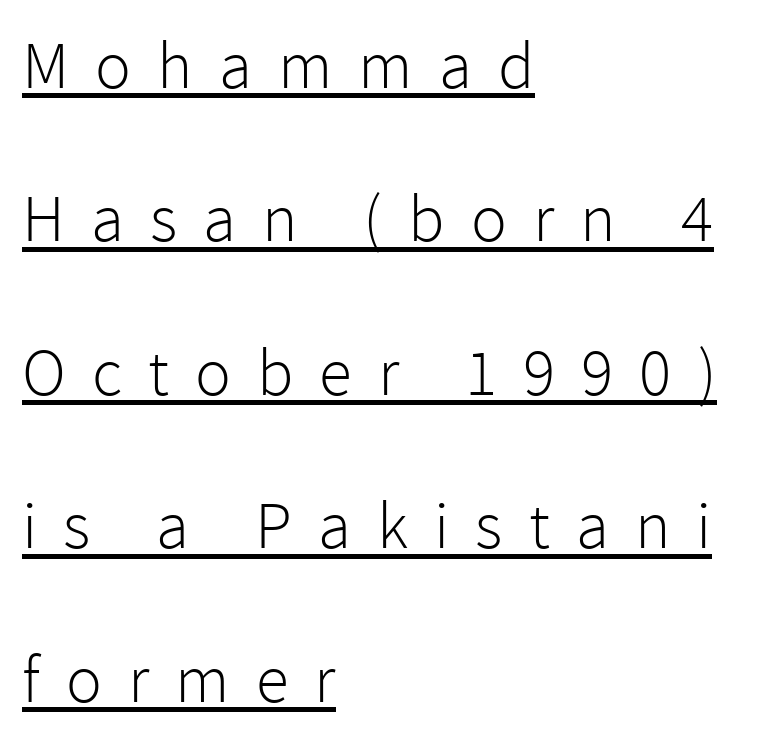
Q: Is the text bold? A: No.
Q: Is the text italic (slanted)? A: No, it is upright.
Q: Is the typeface a serif or a sans-serif typeface? A: Sans-serif.
Q: Is the text underlined? A: Yes.
Q: How is the paragraph aligned? A: Left-aligned.
Q: Is the spacing between letters normal or unusually wide? A: Unusually wide.
Q: Is the spacing between lines tight, normal or loose? A: Loose.
Q: Width (condensed, normal, or wide)? A: Normal.
Q: x-height? A: Medium.
Q: Monospaced? A: No.
